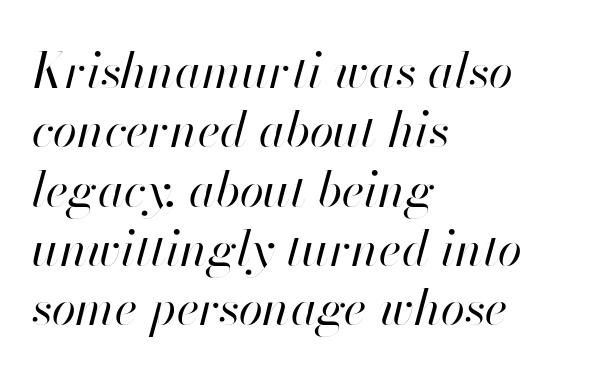
{"italic": "yes", "lean": "right", "slant_degrees": 13, "bold": "no", "weight": "regular", "width": "normal", "stroke_contrast": "high", "x_height": "small", "monospaced": "no", "underline": "no", "align": "left", "line_spacing_ratio": 1.21, "letter_spacing": "normal", "letter_spacing_em": 0.0, "glyph_px": 49}
